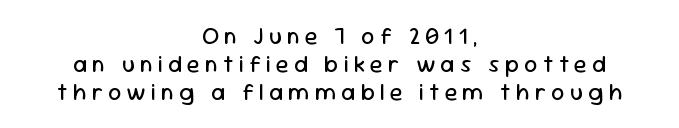
Q: Is the text bold? A: No.
Q: Is the text italic (slanted)? A: No, it is upright.
Q: Is the text underlined? A: No.
Q: How is the paragraph aligned? A: Centered.
Q: Is the spacing between letters normal or unusually wide? A: Unusually wide.
